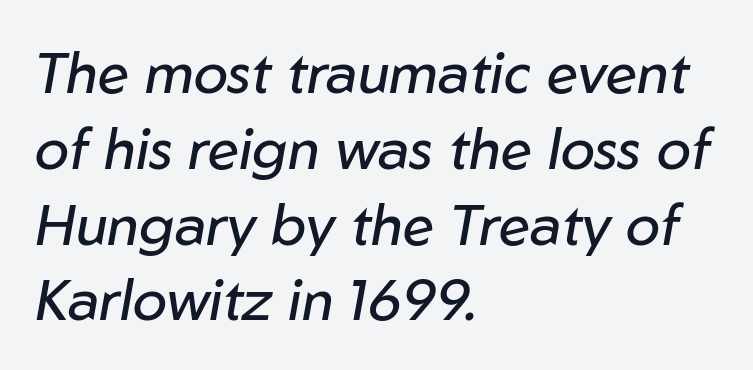
{"italic": "yes", "lean": "right", "slant_degrees": 10, "bold": "no", "weight": "regular", "width": "normal", "stroke_contrast": "low", "x_height": "medium", "monospaced": "no", "underline": "no", "align": "left", "line_spacing": "normal", "line_spacing_ratio": 1.33, "letter_spacing": "normal", "letter_spacing_em": 0.0, "glyph_px": 57}
